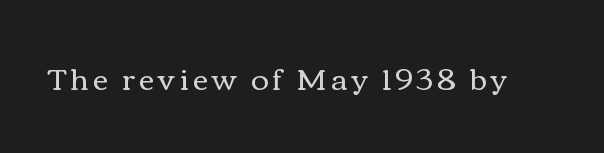
{"italic": "no", "bold": "no", "weight": "regular", "width": "wide", "x_height": "medium", "monospaced": "no", "underline": "no", "glyph_px": 30}
